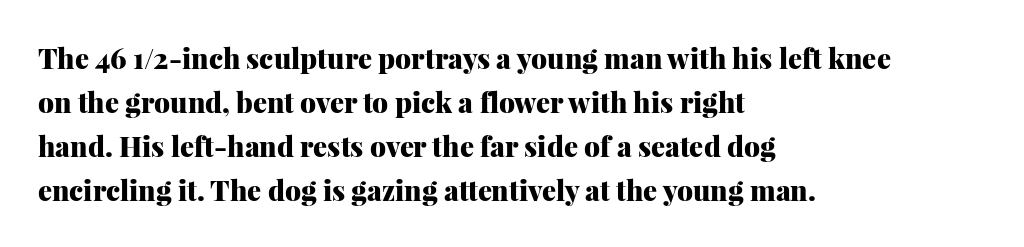
{"serif": "yes", "italic": "no", "bold": "yes", "weight": "heavy", "width": "normal", "stroke_contrast": "medium", "x_height": "medium", "monospaced": "no", "underline": "no", "align": "left", "line_spacing": "normal", "line_spacing_ratio": 1.57, "letter_spacing": "normal", "letter_spacing_em": 0.0, "glyph_px": 28}
